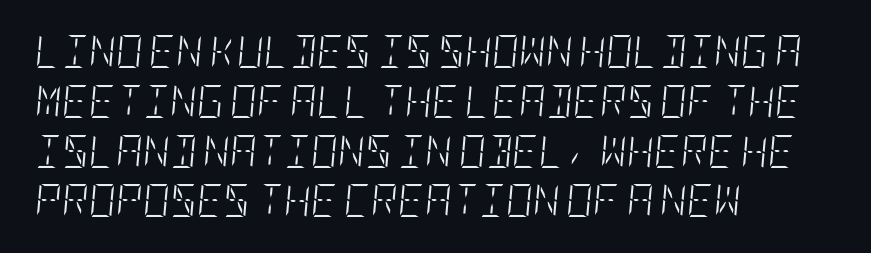
Q: Is the text bold? A: No.
Q: Is the text italic (slanted)? A: Yes, it leans right by about 5 degrees.
Q: Is the text underlined? A: No.
Q: How is the paragraph aligned? A: Left-aligned.
Q: Is the spacing between letters normal or unusually wide? A: Normal.
Q: Is the spacing between lines tight, normal or loose? A: Normal.
Q: Width (condensed, normal, or wide)? A: Condensed.
Q: Stroke contrast? A: Low.
Q: x-height? A: Large.
